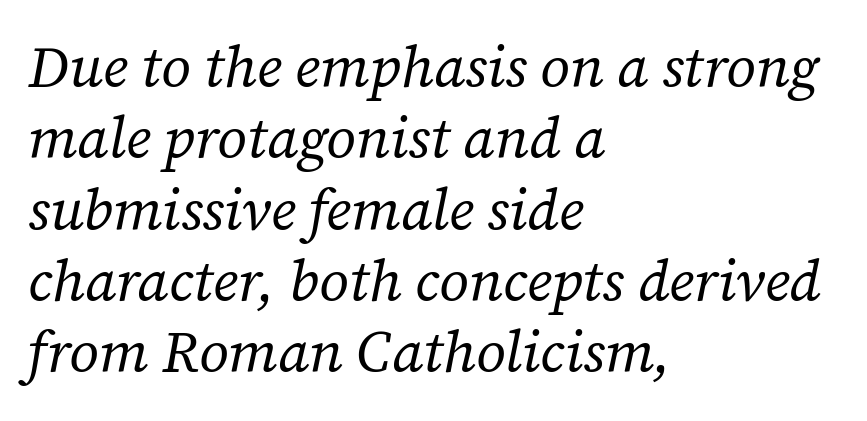
The image shows 58 px regular-weight serif type, italic (leaning right); set left-aligned, line spacing 1.23x, normal letter spacing, not underlined; low stroke contrast and a medium x-height.
